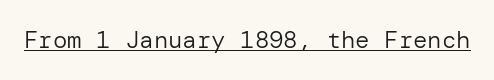
{"italic": "no", "bold": "no", "underline": "yes", "letter_spacing": "normal", "letter_spacing_em": 0.0, "glyph_px": 24}
